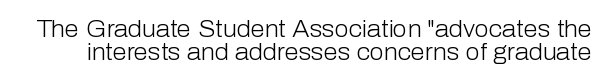
The image shows 23 px text type, upright; set tight line spacing (0.98x), normal letter spacing, not underlined.
